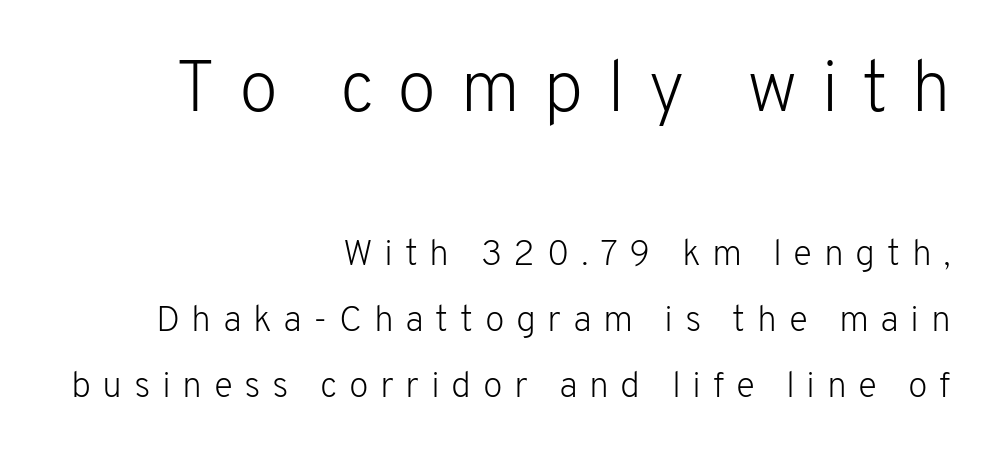
The axis of the letterforms is exactly vertical. Do the characters align in a grid? No, the font is proportional. The strip under each line holds only bare page. Scale decreases going downward across the two blocks.
